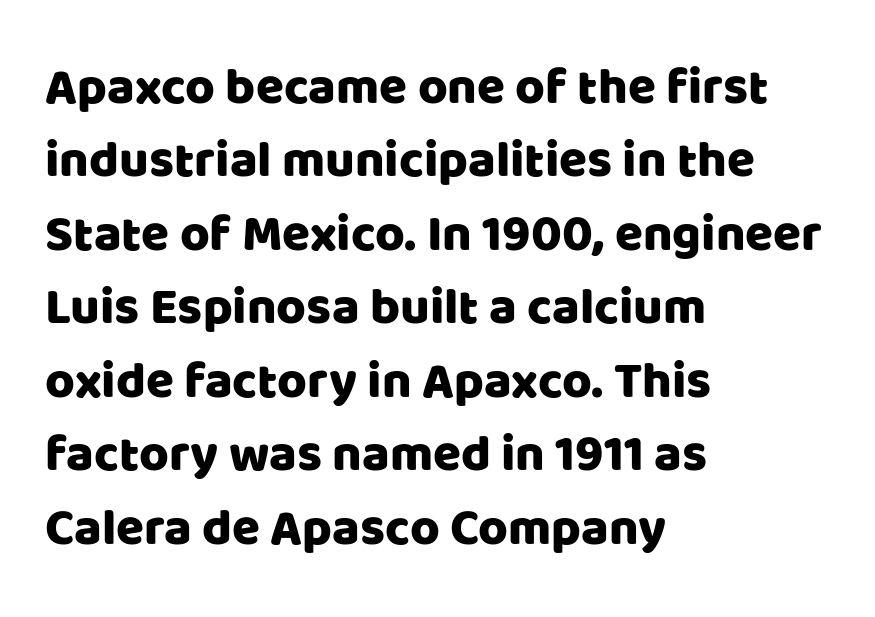
Q: Is the text italic (slanted)? A: No, it is upright.
Q: Is the typeface a serif or a sans-serif typeface? A: Sans-serif.
Q: Is the text underlined? A: No.
Q: How is the paragraph aligned? A: Left-aligned.
Q: Is the spacing between letters normal or unusually wide? A: Normal.
Q: Is the spacing between lines tight, normal or loose? A: Normal.
Q: Width (condensed, normal, or wide)? A: Normal.
Q: Stroke contrast? A: Low.
Q: x-height? A: Large.
Q: Monospaced? A: No.
